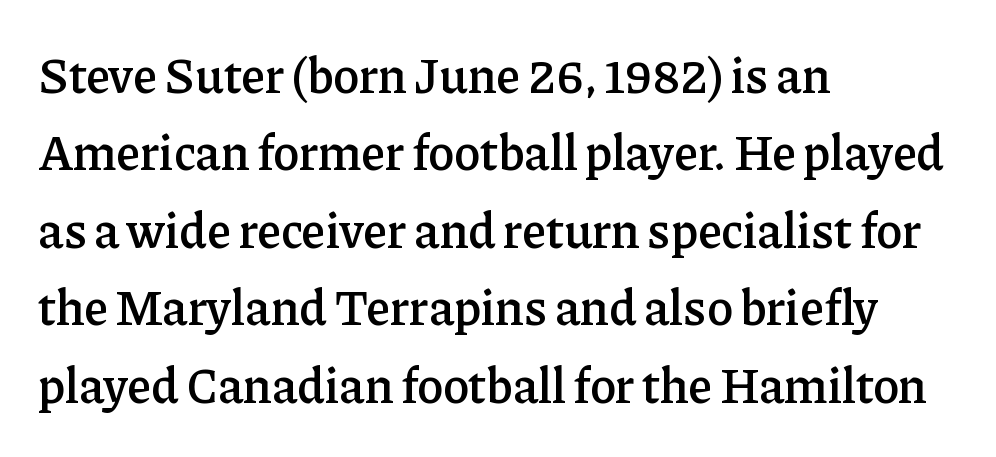
The image shows 49 px semibold serif type, upright; set left-aligned, normal line spacing (1.58x), normal letter spacing, not underlined; low stroke contrast and a medium x-height.
